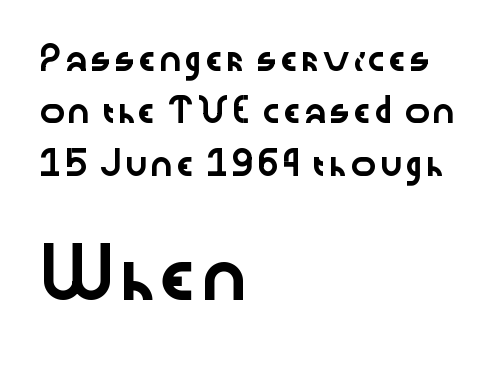
Q: Is the text italic (slanted)? A: No, it is upright.
Q: Is the typeface a serif or a sans-serif typeface? A: Sans-serif.
Q: Is the text underlined? A: No.
Q: How is the paragraph aligned? A: Left-aligned.
Q: Is the spacing between letters normal or unusually wide? A: Normal.
Q: Is the spacing between lines tight, normal or loose? A: Loose.
Q: Which block of text is set in a larger size, the first (top) or the second (bottom)? A: The second (bottom) one.
Q: Width (condensed, normal, or wide)? A: Wide.
Q: Stroke contrast? A: Low.
Q: x-height? A: Medium.
Q: Monospaced? A: No.
